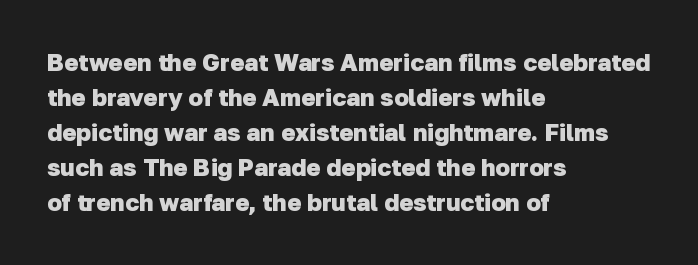
{"bold": "yes", "underline": "no", "align": "left", "line_spacing": "normal", "line_spacing_ratio": 1.46, "letter_spacing": "normal", "letter_spacing_em": 0.0, "glyph_px": 24}
